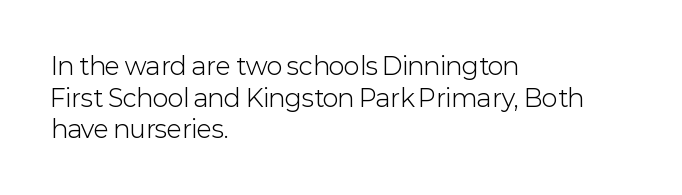
{"italic": "no", "bold": "no", "underline": "no", "align": "left", "line_spacing": "normal", "line_spacing_ratio": 1.32, "letter_spacing": "normal", "letter_spacing_em": 0.0, "glyph_px": 24}
